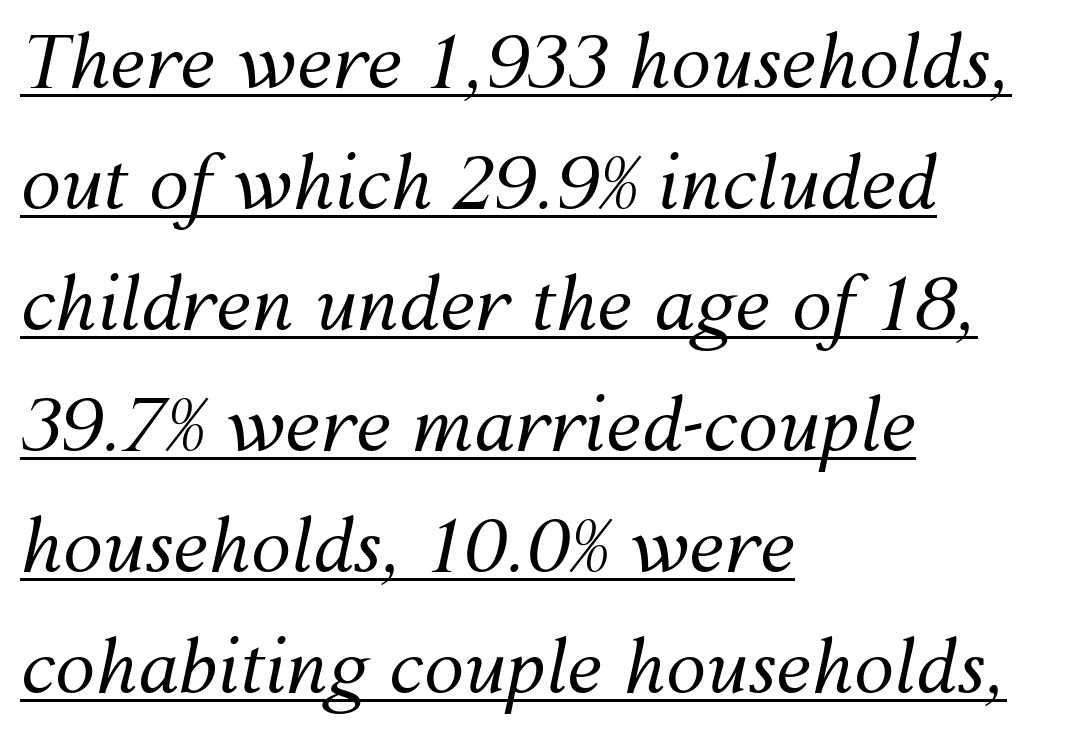
The image shows 72 px regular-weight type, italic (leaning right); set left-aligned, normal line spacing (1.68x), normal letter spacing, underlined; medium stroke contrast and a medium x-height.
